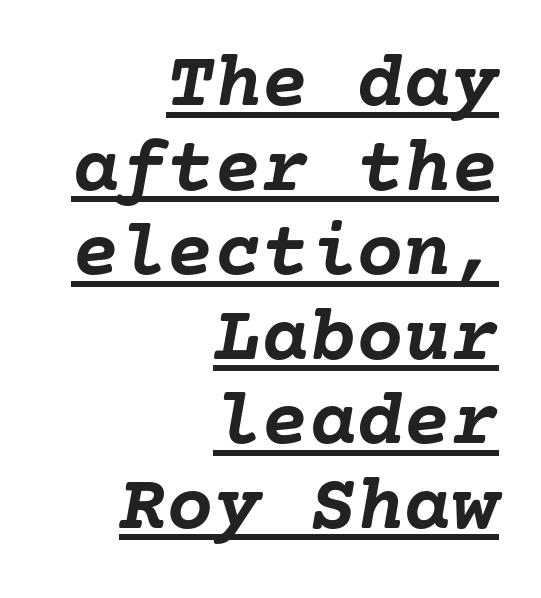
The image shows 79 px semibold type, italic (leaning right); set right-aligned, tight line spacing (1.07x), normal letter spacing, underlined; low stroke contrast and a medium x-height.
